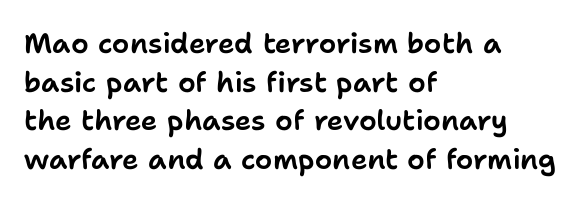
Q: Is the text italic (slanted)? A: No, it is upright.
Q: Is the typeface a serif or a sans-serif typeface? A: Sans-serif.
Q: Is the text underlined? A: No.
Q: How is the paragraph aligned? A: Left-aligned.
Q: Is the spacing between letters normal or unusually wide? A: Normal.
Q: Is the spacing between lines tight, normal or loose? A: Normal.
Q: Width (condensed, normal, or wide)? A: Normal.
Q: Stroke contrast? A: Low.
Q: x-height? A: Medium.
Q: Monospaced? A: No.
